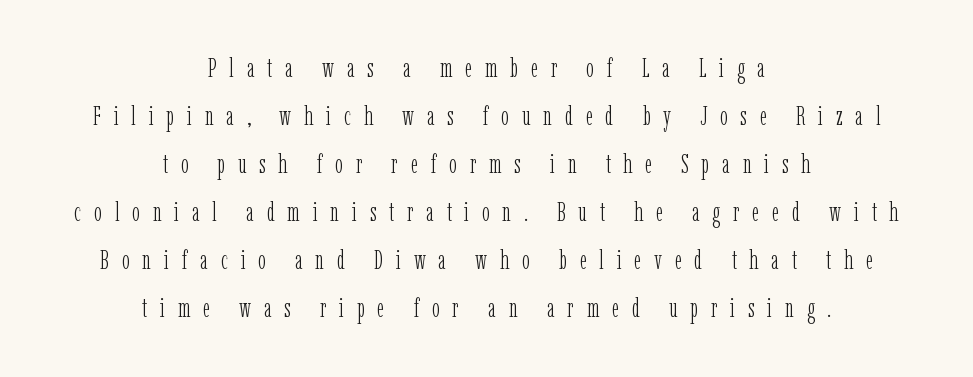
Q: Is the text bold? A: No.
Q: Is the text italic (slanted)? A: No, it is upright.
Q: Is the text underlined? A: No.
Q: How is the paragraph aligned? A: Centered.
Q: Is the spacing between letters normal or unusually wide? A: Unusually wide.
